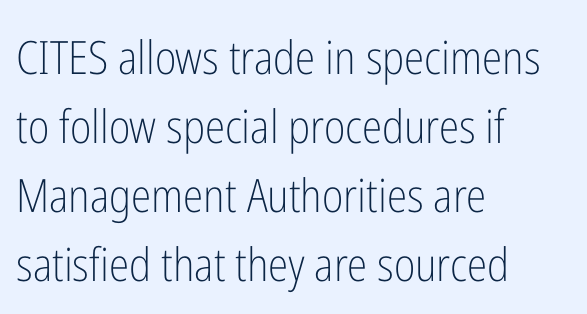
{"serif": "no", "italic": "no", "bold": "no", "weight": "light", "width": "condensed", "stroke_contrast": "low", "x_height": "medium", "monospaced": "no", "underline": "no", "align": "left", "line_spacing": "normal", "line_spacing_ratio": 1.5, "letter_spacing": "normal", "letter_spacing_em": 0.0, "glyph_px": 46}
